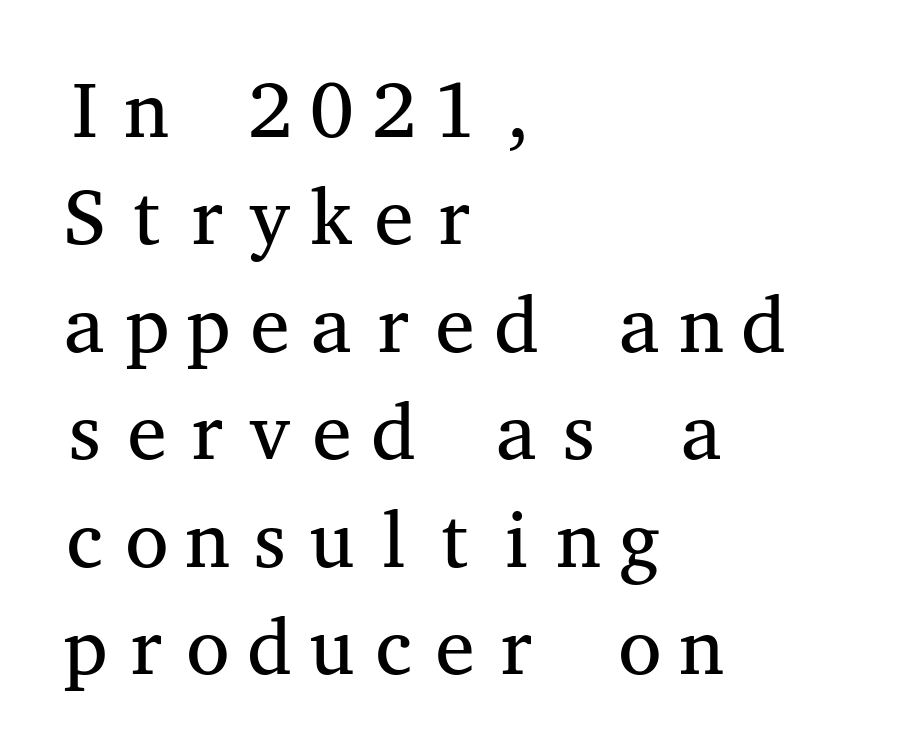
The passage shown is not underscored anywhere. Honestly, the row spacing looks completely unremarkable. Students, note that the glyphs here touch the page at normal intervals. This sample uses an upright cut, with every glyph sitting square on the baseline. Notice how the passage keeps a crisp vertical edge on the left only. Weight: not bold — regular or lighter.
